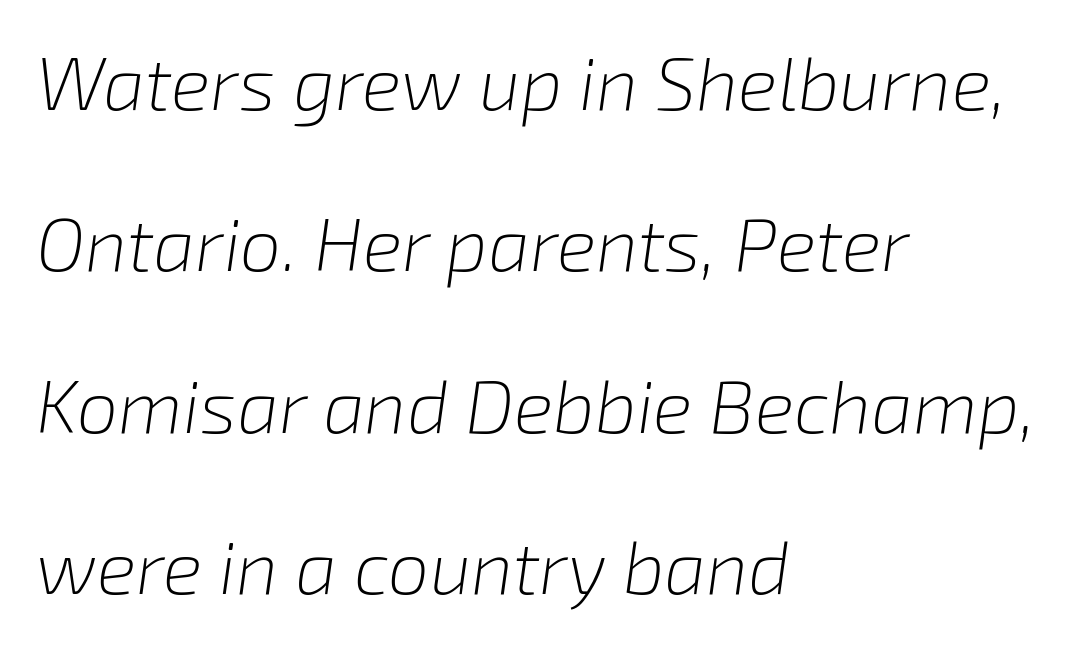
Q: Is the text bold? A: No.
Q: Is the text italic (slanted)? A: Yes, it leans right by about 8 degrees.
Q: Is the text underlined? A: No.
Q: How is the paragraph aligned? A: Left-aligned.
Q: Is the spacing between letters normal or unusually wide? A: Normal.
Q: Is the spacing between lines tight, normal or loose? A: Loose.
Q: Width (condensed, normal, or wide)? A: Normal.
Q: Stroke contrast? A: Low.
Q: x-height? A: Medium.
Q: Monospaced? A: No.
